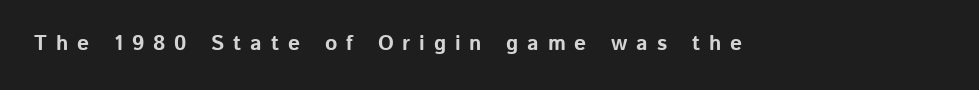
{"italic": "no", "bold": "yes", "underline": "no", "letter_spacing": "wide", "letter_spacing_em": 0.42, "glyph_px": 21}
